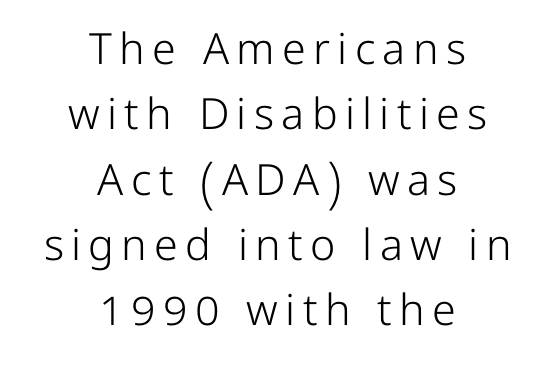
Q: Is the text bold? A: No.
Q: Is the text italic (slanted)? A: No, it is upright.
Q: Is the typeface a serif or a sans-serif typeface? A: Sans-serif.
Q: Is the text underlined? A: No.
Q: How is the paragraph aligned? A: Centered.
Q: Is the spacing between lines tight, normal or loose? A: Normal.
Q: Width (condensed, normal, or wide)? A: Normal.
Q: Stroke contrast? A: Low.
Q: x-height? A: Medium.
Q: Monospaced? A: No.
